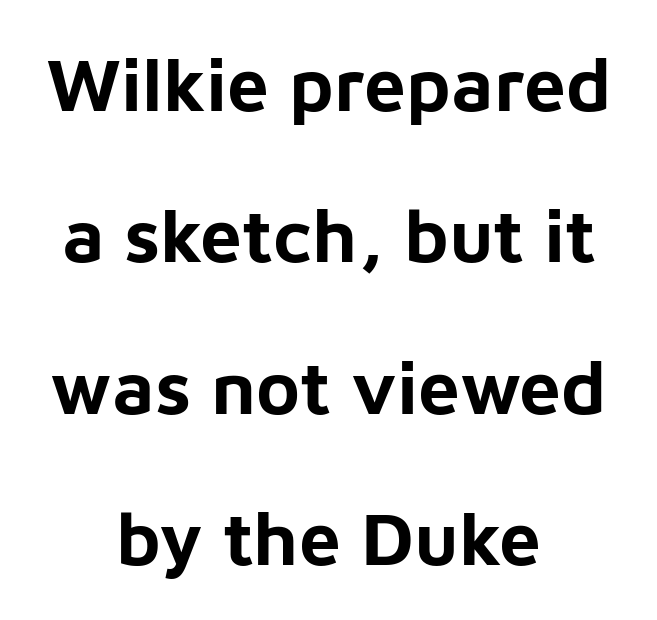
The image shows 75 px bold sans-serif type, upright; set centered, loose line spacing (2.02x), normal letter spacing, not underlined; low stroke contrast and a medium x-height.
